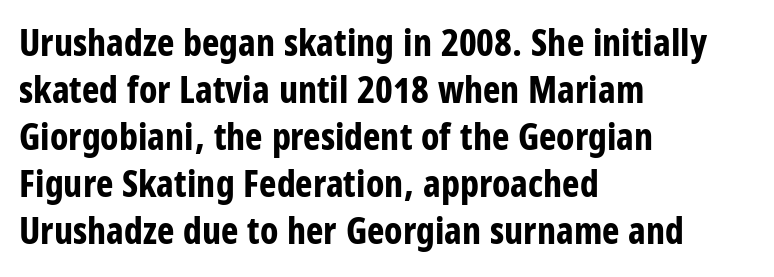
Q: Is the text bold? A: Yes.
Q: Is the text italic (slanted)? A: No, it is upright.
Q: Is the typeface a serif or a sans-serif typeface? A: Sans-serif.
Q: Is the text underlined? A: No.
Q: How is the paragraph aligned? A: Left-aligned.
Q: Is the spacing between letters normal or unusually wide? A: Normal.
Q: Is the spacing between lines tight, normal or loose? A: Normal.
Q: Width (condensed, normal, or wide)? A: Condensed.
Q: Stroke contrast? A: Low.
Q: x-height? A: Large.
Q: Monospaced? A: No.
